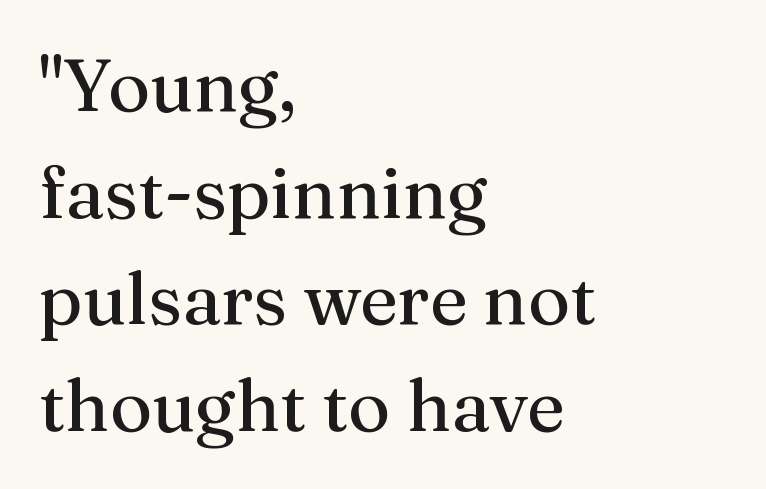
Q: Is the text bold? A: No.
Q: Is the text italic (slanted)? A: No, it is upright.
Q: Is the typeface a serif or a sans-serif typeface? A: Serif.
Q: Is the text underlined? A: No.
Q: How is the paragraph aligned? A: Left-aligned.
Q: Is the spacing between letters normal or unusually wide? A: Normal.
Q: Is the spacing between lines tight, normal or loose? A: Normal.
Q: Width (condensed, normal, or wide)? A: Normal.
Q: Stroke contrast? A: Medium.
Q: x-height? A: Medium.
Q: Monospaced? A: No.
